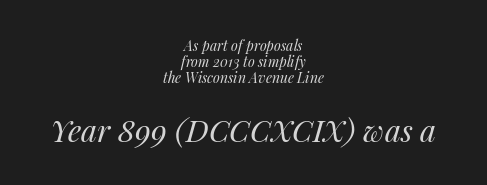
Q: Is the text bold? A: No.
Q: Is the text italic (slanted)? A: Yes, it leans right by about 14 degrees.
Q: Is the text underlined? A: No.
Q: How is the paragraph aligned? A: Centered.
Q: Is the spacing between letters normal or unusually wide? A: Normal.
Q: Is the spacing between lines tight, normal or loose? A: Tight.
Q: Which block of text is set in a larger size, the first (top) or the second (bottom)? A: The second (bottom) one.
Q: Width (condensed, normal, or wide)? A: Normal.
Q: Stroke contrast? A: Medium.
Q: x-height? A: Medium.
Q: Monospaced? A: No.
